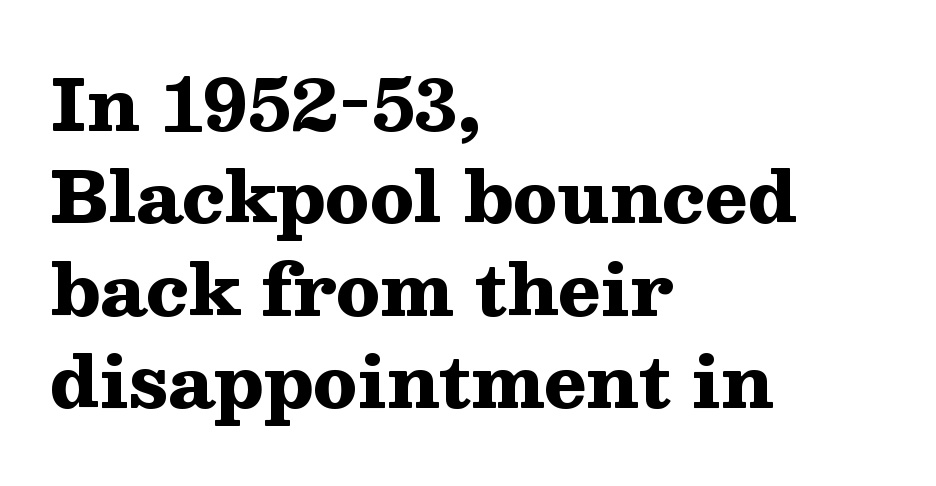
The face used here is proportionally spaced, like ordinary book or web type. Letter spacing: default. Horizontally, the lines are justified to the leading edge only. The rows are spaced the way most documents space them.
